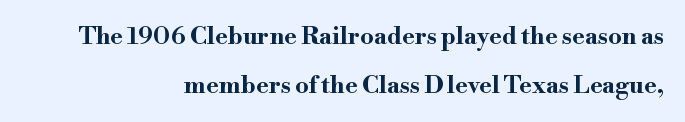
Q: Is the text bold? A: Yes.
Q: Is the text italic (slanted)? A: No, it is upright.
Q: Is the text underlined? A: No.
Q: How is the paragraph aligned? A: Right-aligned.
Q: Is the spacing between letters normal or unusually wide? A: Normal.
Q: Is the spacing between lines tight, normal or loose? A: Loose.
